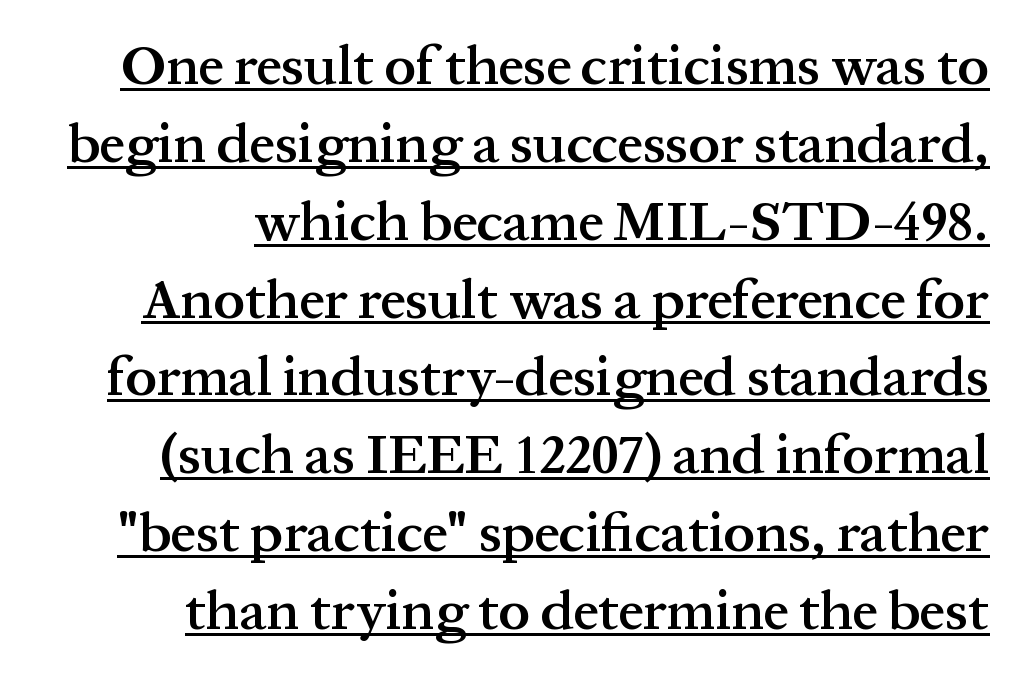
The image shows 56 px semibold serif type, upright; set right-aligned, normal line spacing (1.39x), normal letter spacing, underlined; medium stroke contrast and a medium x-height.
